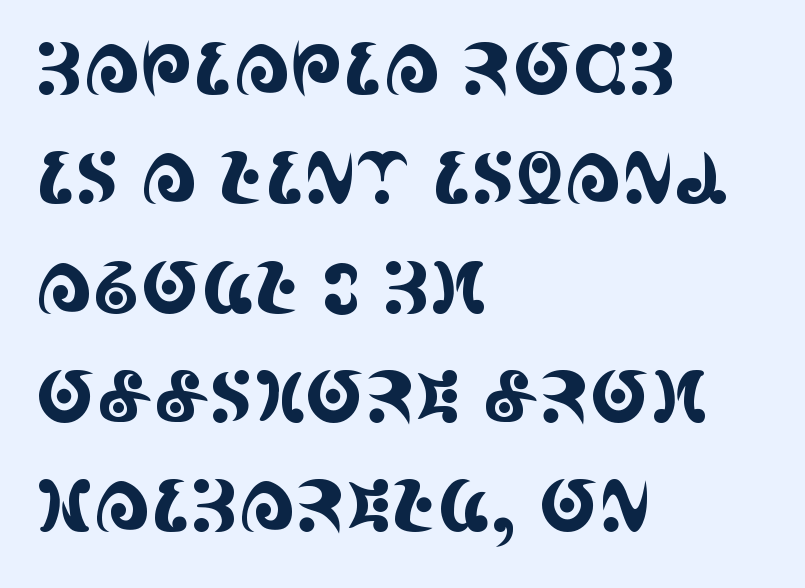
{"serif": "yes", "italic": "no", "width": "condensed", "x_height": "large", "monospaced": "no", "underline": "no", "align": "left", "line_spacing": "normal", "line_spacing_ratio": 1.54, "letter_spacing": "normal", "letter_spacing_em": 0.0, "glyph_px": 71}
